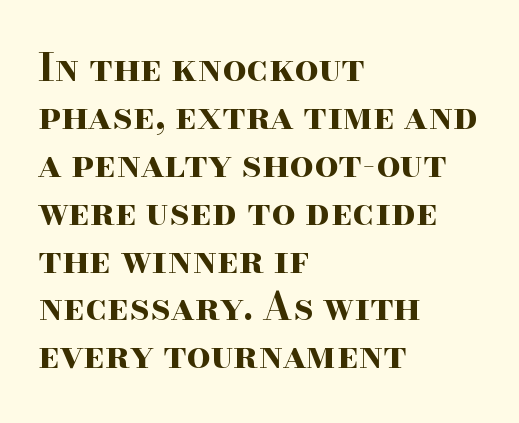
Rows of type keep a routine distance in the vertical direction. Horizontally, the lines are justified to the leading edge only. Font category for this specimen: serif. Tracking here is standard; glyphs follow each other at the usual distance.
